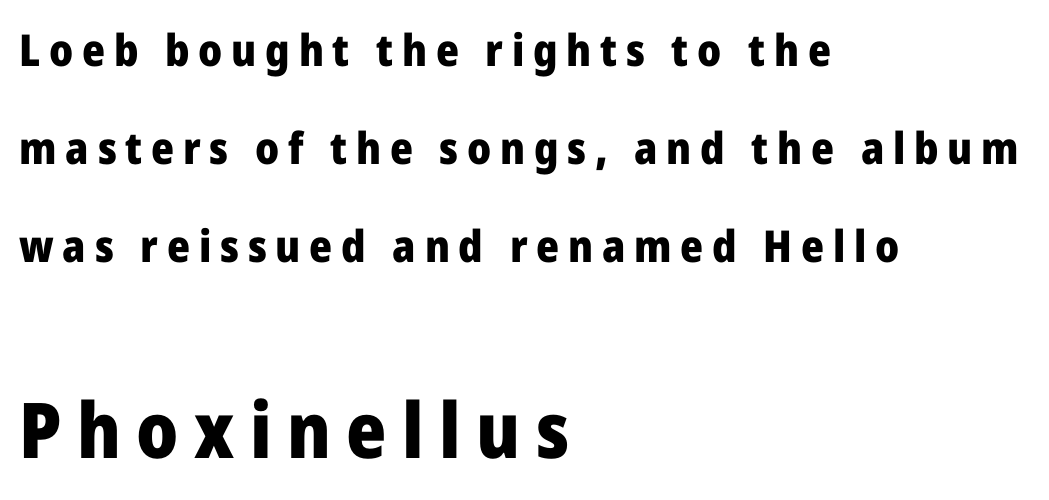
Q: Is the text bold? A: Yes.
Q: Is the text italic (slanted)? A: No, it is upright.
Q: Is the typeface a serif or a sans-serif typeface? A: Sans-serif.
Q: Is the text underlined? A: No.
Q: How is the paragraph aligned? A: Left-aligned.
Q: Is the spacing between letters normal or unusually wide? A: Unusually wide.
Q: Is the spacing between lines tight, normal or loose? A: Loose.
Q: Which block of text is set in a larger size, the first (top) or the second (bottom)? A: The second (bottom) one.
Q: Width (condensed, normal, or wide)? A: Normal.
Q: Stroke contrast? A: Low.
Q: x-height? A: Medium.
Q: Monospaced? A: No.
